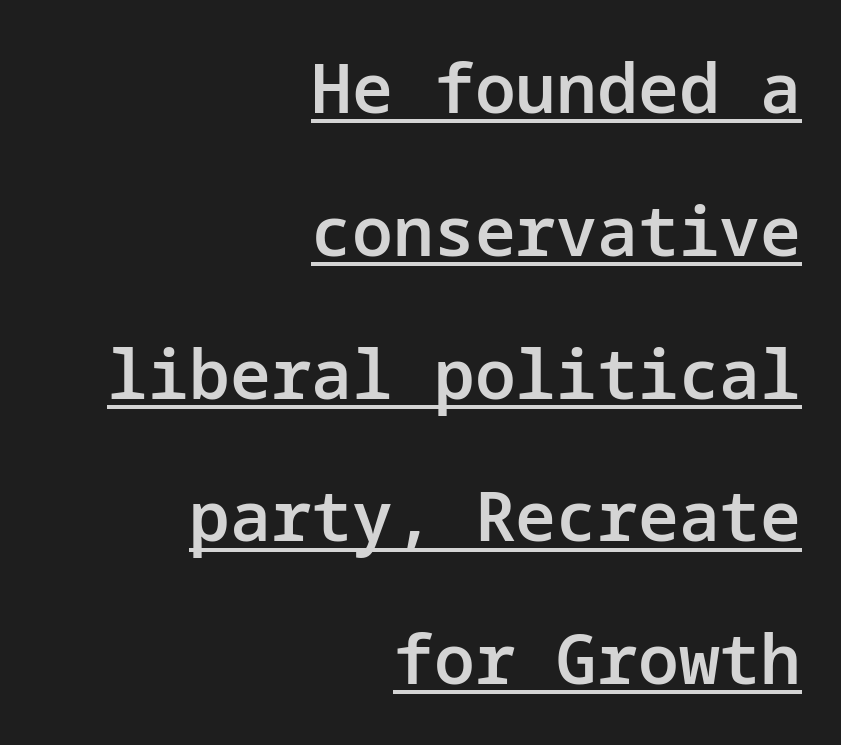
The image shows 68 px semibold sans-serif type, upright; set right-aligned, loose line spacing (2.1x), normal letter spacing, underlined; low stroke contrast and a medium x-height.
